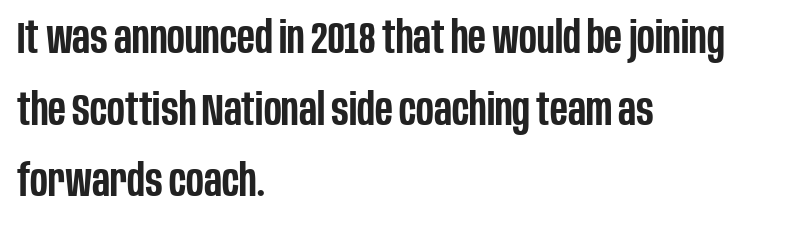
{"serif": "no", "italic": "no", "bold": "semi", "weight": "semibold", "width": "condensed", "stroke_contrast": "low", "x_height": "large", "monospaced": "no", "underline": "no", "align": "left", "line_spacing": "normal", "line_spacing_ratio": 1.59, "letter_spacing": "normal", "letter_spacing_em": 0.0, "glyph_px": 45}
